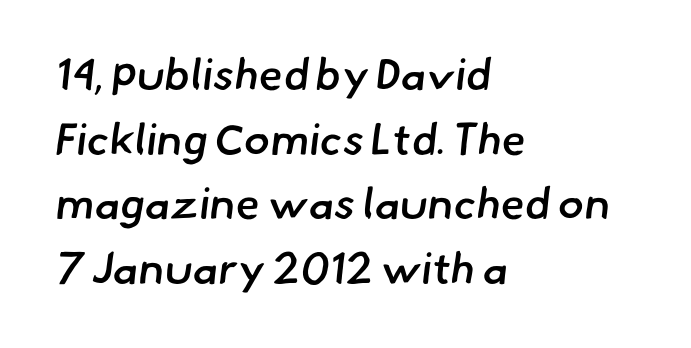
Q: Is the text bold? A: Semi-bold.
Q: Is the typeface a serif or a sans-serif typeface? A: Sans-serif.
Q: Is the text underlined? A: No.
Q: How is the paragraph aligned? A: Left-aligned.
Q: Is the spacing between letters normal or unusually wide? A: Normal.
Q: Is the spacing between lines tight, normal or loose? A: Normal.
Q: Width (condensed, normal, or wide)? A: Normal.
Q: Stroke contrast? A: Low.
Q: x-height? A: Small.
Q: Monospaced? A: No.
